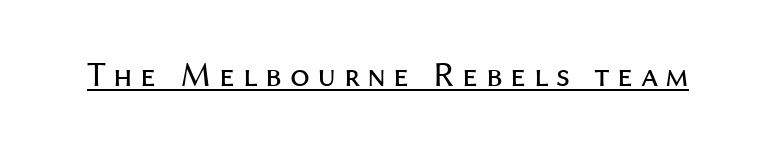
Q: Is the text bold? A: No.
Q: Is the text italic (slanted)? A: No, it is upright.
Q: Is the typeface a serif or a sans-serif typeface? A: Sans-serif.
Q: Is the text underlined? A: Yes.
Q: Is the spacing between letters normal or unusually wide? A: Unusually wide.
Q: Width (condensed, normal, or wide)? A: Normal.
Q: Stroke contrast? A: Medium.
Q: x-height? A: Medium.
Q: Monospaced? A: No.
